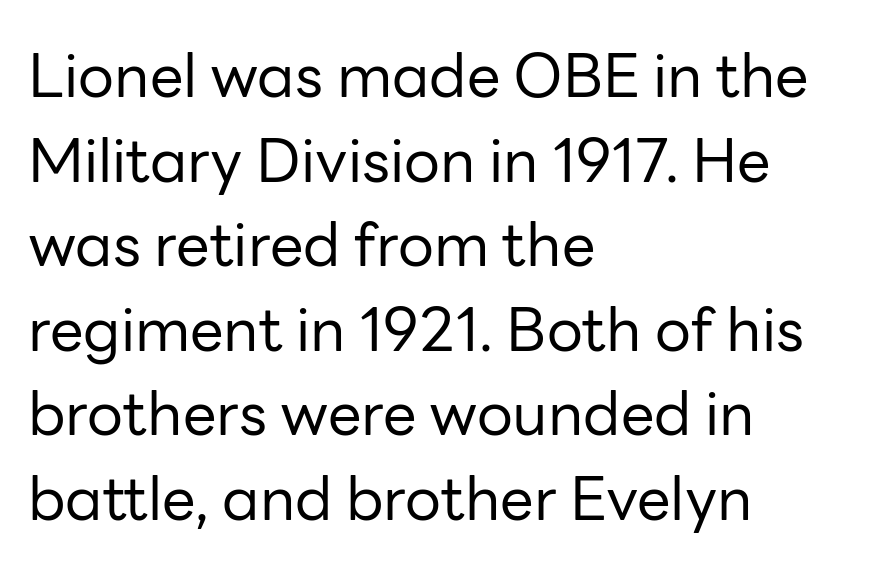
The image shows 60 px regular-weight sans-serif type, upright; set left-aligned, normal line spacing (1.41x), normal letter spacing, not underlined; low stroke contrast and a medium x-height.
